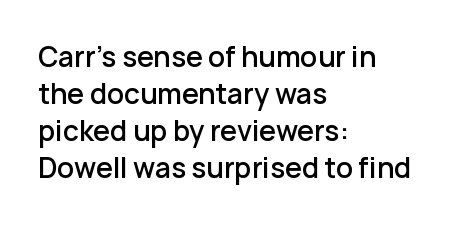
The image shows 27 px text type, upright; set left-aligned, normal line spacing (1.37x), normal letter spacing, not underlined.
